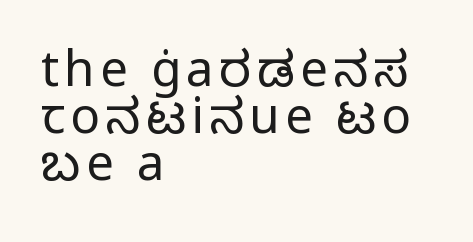
The image shows 49 px regular-weight sans-serif type, upright; set left-aligned, tight line spacing (0.96x), not underlined; low stroke contrast and a medium x-height.
